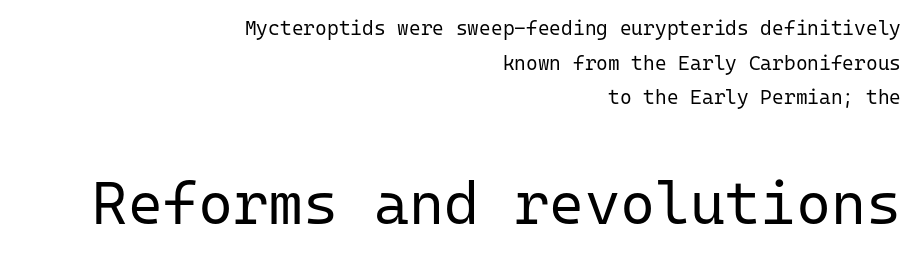
{"serif": "no", "italic": "no", "bold": "no", "weight": "regular", "width": "normal", "stroke_contrast": "low", "x_height": "medium", "monospaced": "yes", "underline": "no", "align": "right", "line_spacing_ratio": 1.73, "letter_spacing": "normal", "letter_spacing_em": 0.0, "larger_block": "second", "size_ratio": 3.0, "glyph_px": 60}
